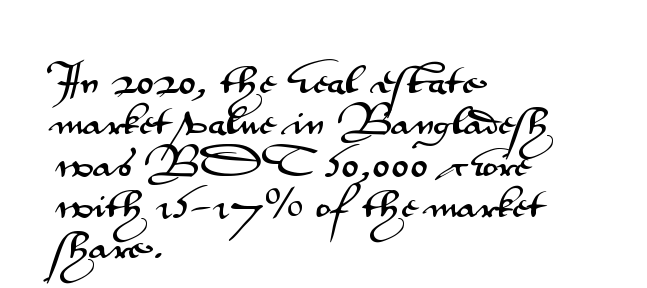
The rows are spaced the way most documents space them. Is this a sans? Yes — the strokes have no serifs. The tracking reads as untouched default to a designer's eye. These lines are set flush left with a ragged right edge.
